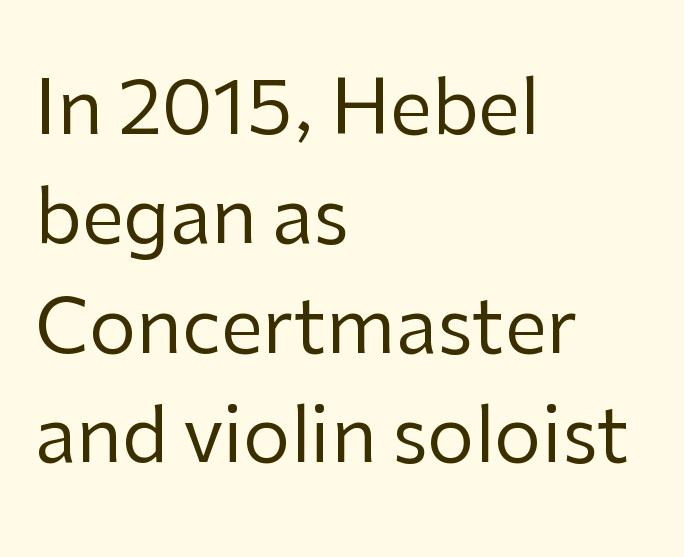
{"serif": "no", "italic": "no", "bold": "no", "weight": "regular", "width": "normal", "stroke_contrast": "low", "x_height": "medium", "monospaced": "no", "underline": "no", "align": "left", "line_spacing": "normal", "line_spacing_ratio": 1.46, "letter_spacing": "normal", "letter_spacing_em": 0.0, "glyph_px": 75}
